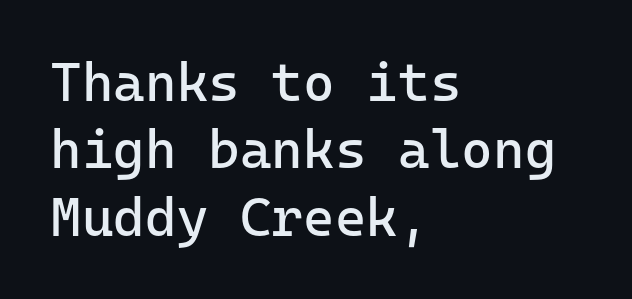
{"serif": "no", "italic": "no", "bold": "no", "weight": "regular", "width": "normal", "stroke_contrast": "low", "x_height": "medium", "monospaced": "yes", "underline": "no", "align": "left", "line_spacing": "normal", "line_spacing_ratio": 1.25, "letter_spacing": "normal", "letter_spacing_em": 0.0, "glyph_px": 54}
